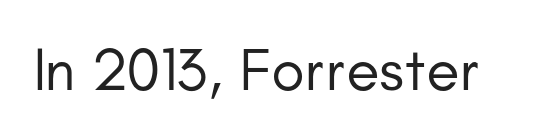
The image shows 61 px regular-weight sans-serif type, upright; set normal letter spacing, not underlined; low stroke contrast and a small x-height.
